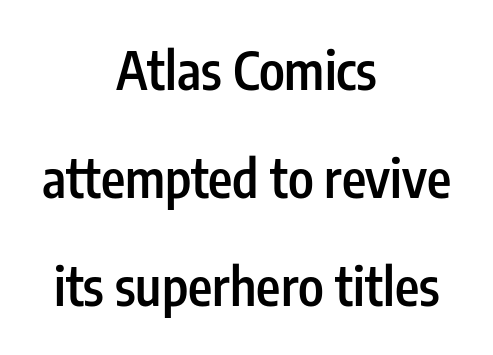
Caption: standard tracking, unaltered. Think of a printed novel: that variable character pitch is what you see here. Grotesque or geometric, the face here clearly has no serifs. In terms of leading, this rendering errs on the spacious side.
